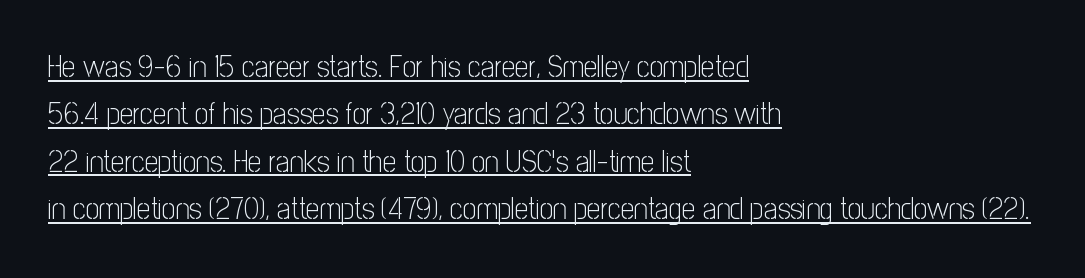
{"serif": "no", "italic": "no", "bold": "no", "weight": "light", "width": "condensed", "stroke_contrast": "low", "x_height": "medium", "monospaced": "no", "underline": "yes", "align": "left", "line_spacing": "normal", "line_spacing_ratio": 1.58, "letter_spacing": "normal", "letter_spacing_em": 0.0, "glyph_px": 30}
